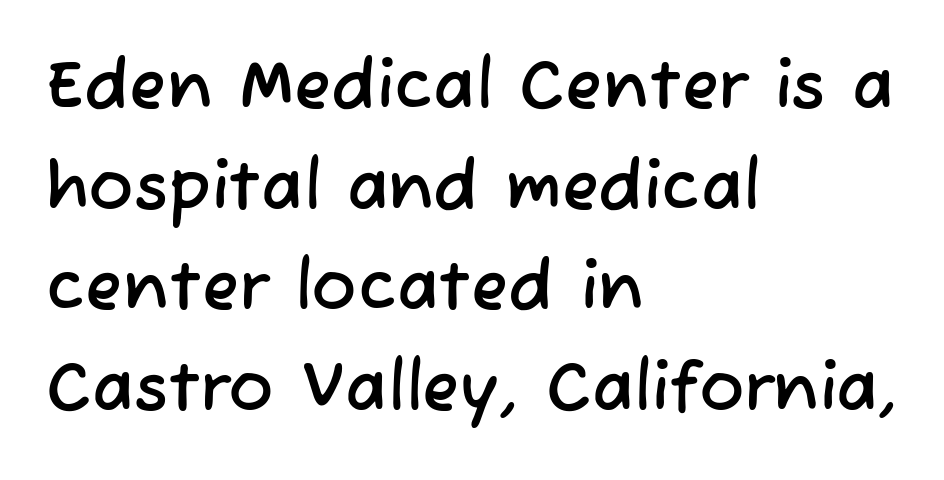
Q: Is the typeface a serif or a sans-serif typeface? A: Sans-serif.
Q: Is the text underlined? A: No.
Q: How is the paragraph aligned? A: Left-aligned.
Q: Is the spacing between letters normal or unusually wide? A: Normal.
Q: Is the spacing between lines tight, normal or loose? A: Normal.
Q: Width (condensed, normal, or wide)? A: Normal.
Q: Stroke contrast? A: Low.
Q: x-height? A: Medium.
Q: Monospaced? A: No.
